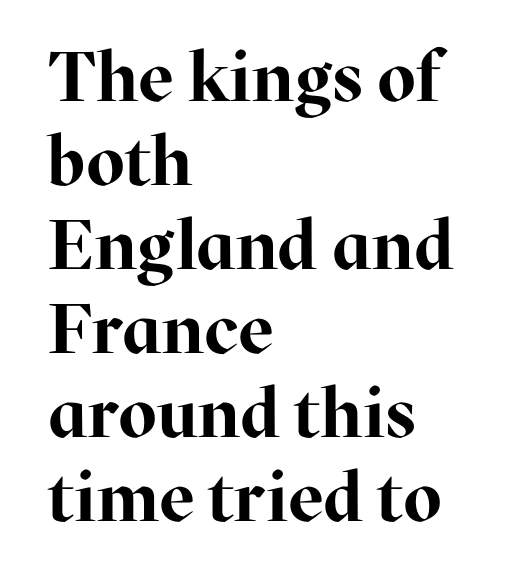
Q: Is the text bold? A: Yes.
Q: Is the text italic (slanted)? A: No, it is upright.
Q: Is the typeface a serif or a sans-serif typeface? A: Serif.
Q: Is the text underlined? A: No.
Q: How is the paragraph aligned? A: Left-aligned.
Q: Is the spacing between letters normal or unusually wide? A: Normal.
Q: Width (condensed, normal, or wide)? A: Normal.
Q: Stroke contrast? A: High.
Q: x-height? A: Medium.
Q: Monospaced? A: No.
